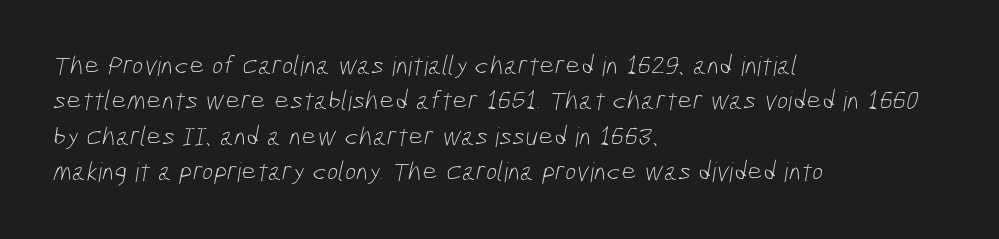
Q: Is the text bold? A: No.
Q: Is the text underlined? A: No.
Q: How is the paragraph aligned? A: Left-aligned.
Q: Is the spacing between letters normal or unusually wide? A: Normal.
Q: Is the spacing between lines tight, normal or loose? A: Normal.
